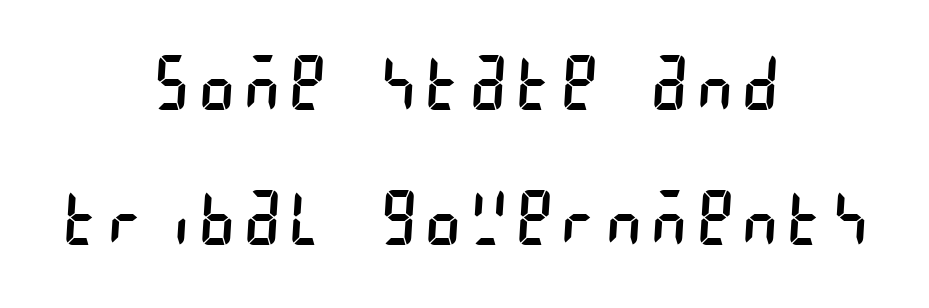
The image shows 72 px regular-weight, condensed sans-serif type; set centered, line spacing 1.87x, not underlined; low stroke contrast and a large x-height.
